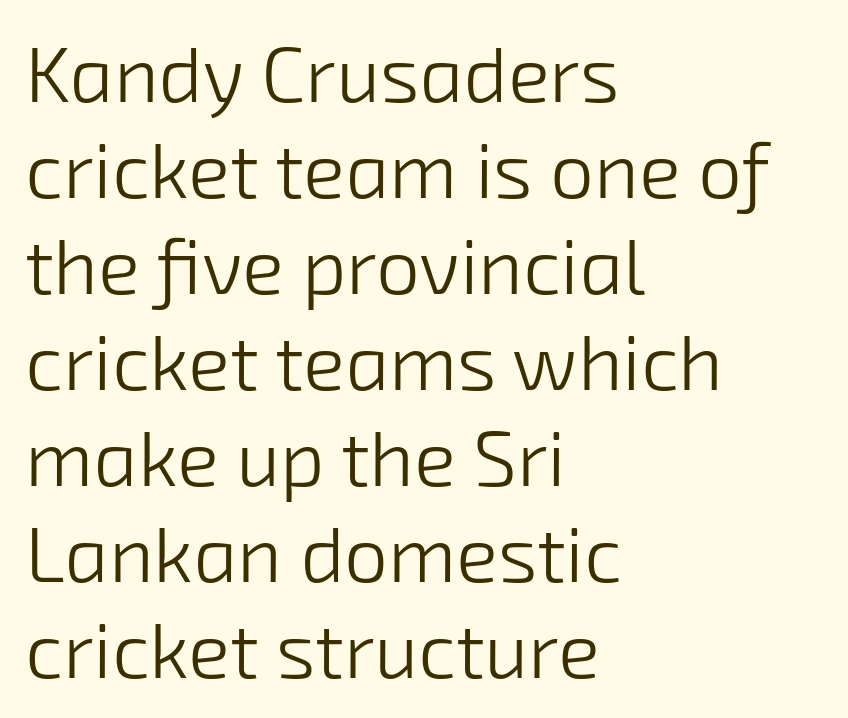
Summary of weight: not heavy and not bold. Unmarked baselines from the first word to the last. Unlike a traditional serif, this face leaves its strokes unadorned. These lines are rendered in a variable-pitch font. How are the letters spaced? Ordinarily, with no added tracking.
